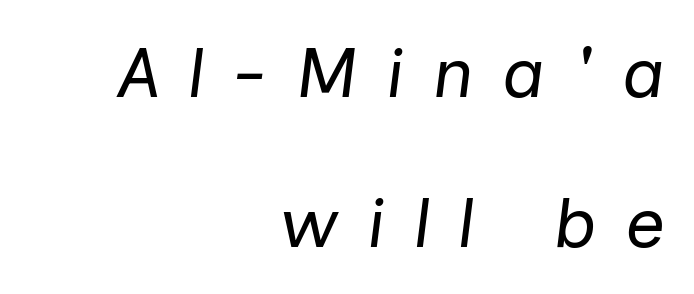
Q: Is the text bold? A: No.
Q: Is the text italic (slanted)? A: Yes, it leans right by about 7 degrees.
Q: Is the text underlined? A: No.
Q: How is the paragraph aligned? A: Right-aligned.
Q: Is the spacing between letters normal or unusually wide? A: Unusually wide.
Q: Is the spacing between lines tight, normal or loose? A: Loose.
Q: Width (condensed, normal, or wide)? A: Normal.
Q: Stroke contrast? A: Low.
Q: x-height? A: Medium.
Q: Monospaced? A: No.
